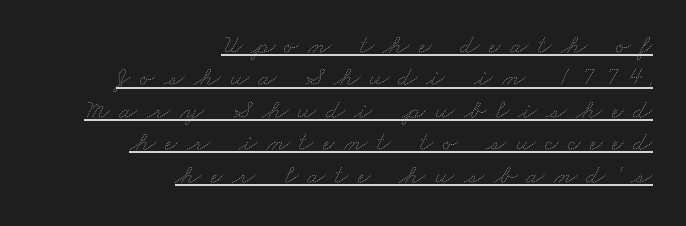
Q: Is the text bold? A: No.
Q: Is the text underlined? A: Yes.
Q: How is the paragraph aligned? A: Right-aligned.
Q: Is the spacing between letters normal or unusually wide? A: Unusually wide.
